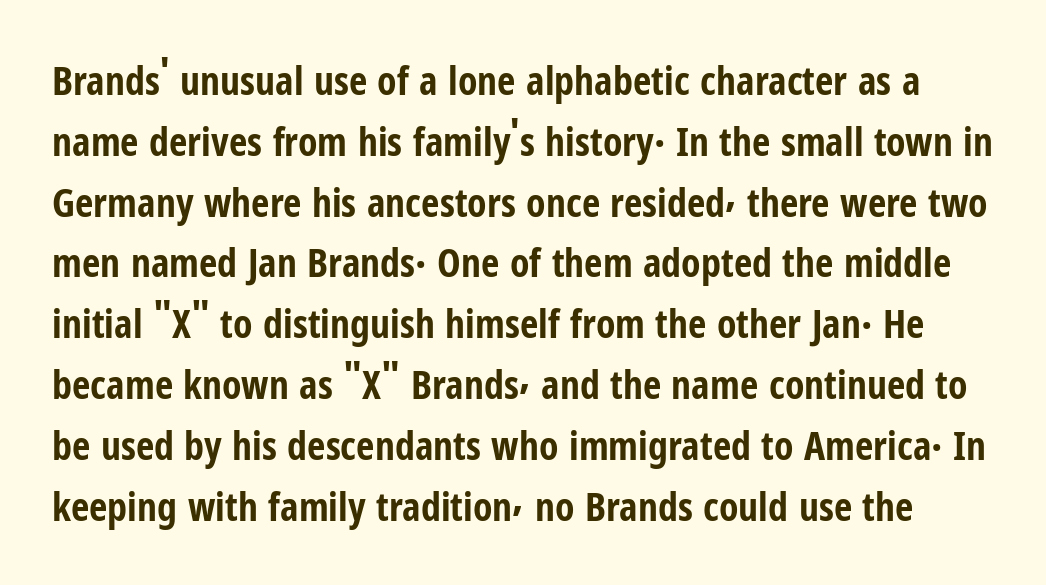
{"serif": "no", "italic": "no", "bold": "yes", "weight": "bold", "width": "condensed", "stroke_contrast": "low", "x_height": "medium", "monospaced": "no", "underline": "no", "line_spacing": "normal", "line_spacing_ratio": 1.52, "letter_spacing": "normal", "letter_spacing_em": 0.0, "glyph_px": 40}
